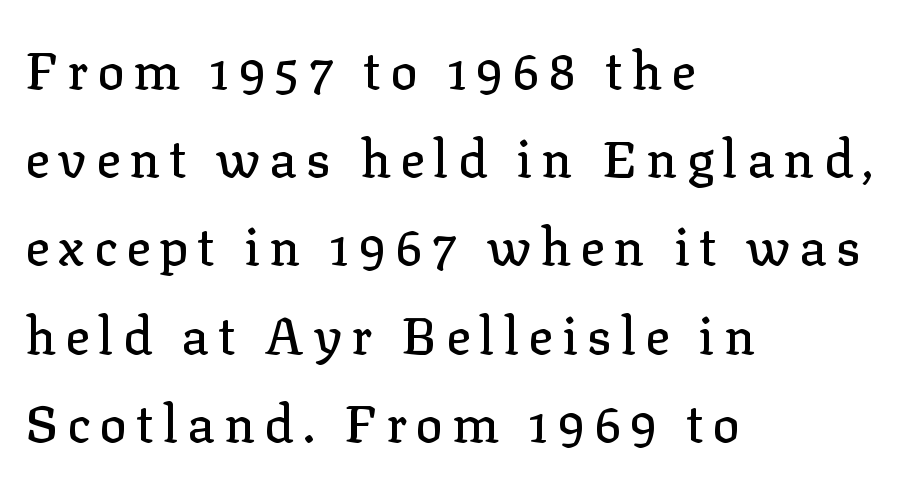
Q: Is the text italic (slanted)? A: No, it is upright.
Q: Is the typeface a serif or a sans-serif typeface? A: Serif.
Q: Is the text underlined? A: No.
Q: How is the paragraph aligned? A: Left-aligned.
Q: Width (condensed, normal, or wide)? A: Normal.
Q: Stroke contrast? A: Low.
Q: x-height? A: Medium.
Q: Monospaced? A: No.
